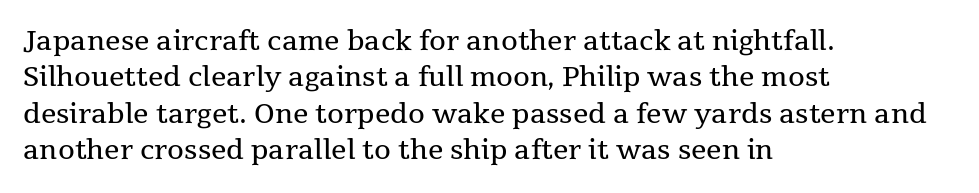
Q: Is the text bold? A: No.
Q: Is the text italic (slanted)? A: No, it is upright.
Q: Is the text underlined? A: No.
Q: How is the paragraph aligned? A: Left-aligned.
Q: Is the spacing between letters normal or unusually wide? A: Normal.
Q: Is the spacing between lines tight, normal or loose? A: Normal.
